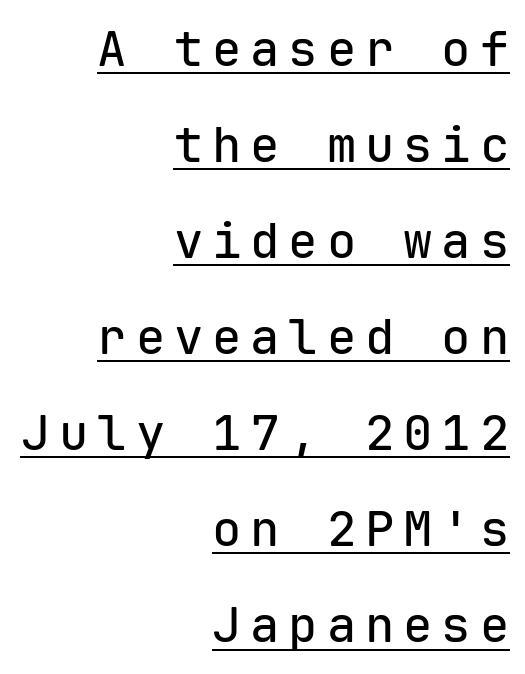
Q: Is the text italic (slanted)? A: No, it is upright.
Q: Is the typeface a serif or a sans-serif typeface? A: Sans-serif.
Q: Is the text underlined? A: Yes.
Q: How is the paragraph aligned? A: Right-aligned.
Q: Is the spacing between lines tight, normal or loose? A: Loose.
Q: Width (condensed, normal, or wide)? A: Normal.
Q: Stroke contrast? A: Low.
Q: x-height? A: Medium.
Q: Monospaced? A: Yes.
